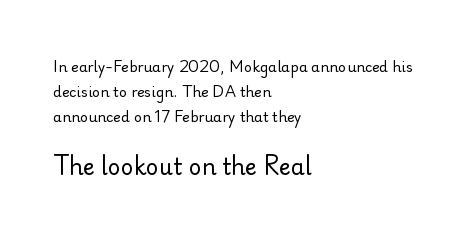
The image shows 22 px text type, upright; set left-aligned, line spacing 1.78x, normal letter spacing, not underlined; the second (bottom) block is 1.57x larger.
